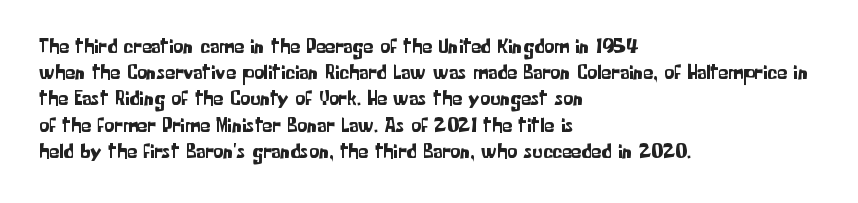
{"italic": "no", "underline": "no", "align": "left", "line_spacing": "normal", "line_spacing_ratio": 1.31, "letter_spacing": "normal", "letter_spacing_em": 0.0, "glyph_px": 20}
